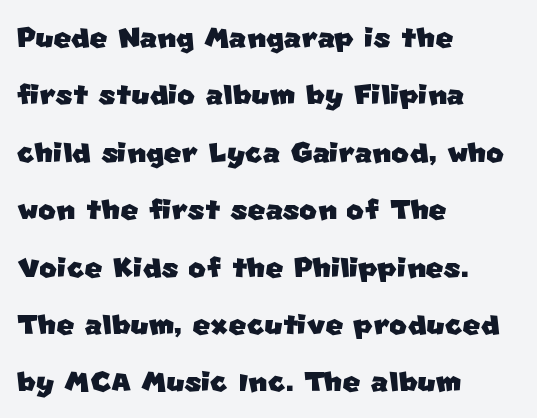
The image shows 38 px sans-serif type; set left-aligned, normal line spacing (1.51x), normal letter spacing, not underlined; low stroke contrast and a large x-height.
